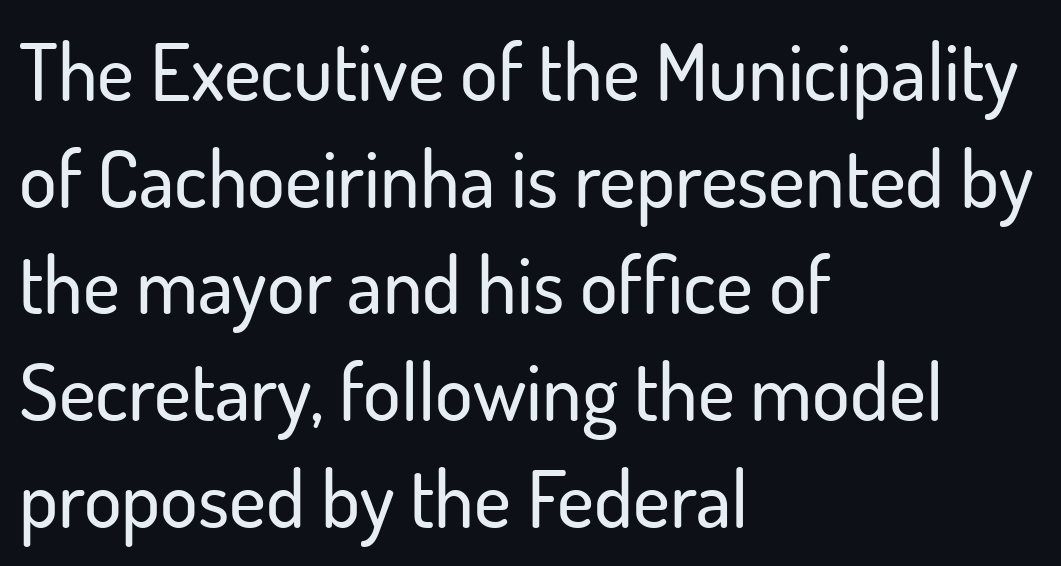
The image shows 79 px sans-serif type, upright; set left-aligned, normal line spacing (1.35x), normal letter spacing, not underlined; low stroke contrast and a small x-height.
